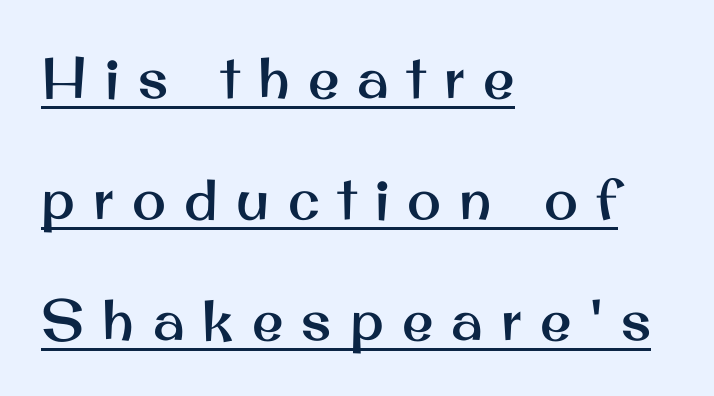
{"serif": "no", "italic": "no", "width": "normal", "stroke_contrast": "medium", "x_height": "small", "monospaced": "no", "underline": "yes", "align": "left", "line_spacing": "loose", "line_spacing_ratio": 2.12, "letter_spacing": "wide", "letter_spacing_em": 0.32, "glyph_px": 57}
